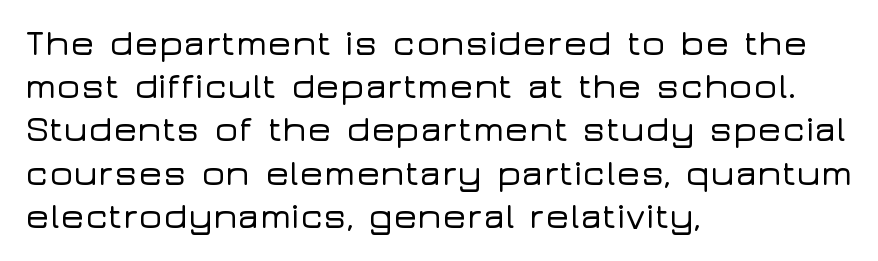
Q: Is the text italic (slanted)? A: No, it is upright.
Q: Is the typeface a serif or a sans-serif typeface? A: Sans-serif.
Q: Is the text underlined? A: No.
Q: How is the paragraph aligned? A: Left-aligned.
Q: Is the spacing between letters normal or unusually wide? A: Normal.
Q: Width (condensed, normal, or wide)? A: Wide.
Q: Stroke contrast? A: Low.
Q: x-height? A: Medium.
Q: Monospaced? A: No.
